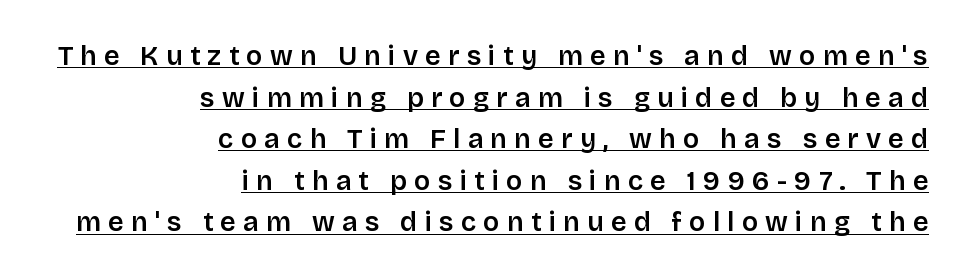
The image shows 27 px text type, upright; set right-aligned, normal line spacing (1.54x), unusually wide letter spacing (+0.27 em), underlined.
